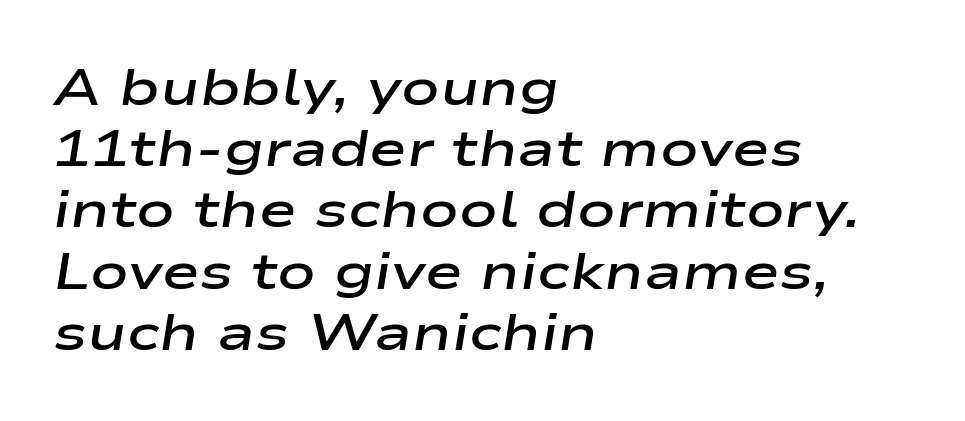
The image shows 51 px semibold, wide type, italic (leaning right); set left-aligned, line spacing 1.2x, normal letter spacing, not underlined; low stroke contrast and a medium x-height.
